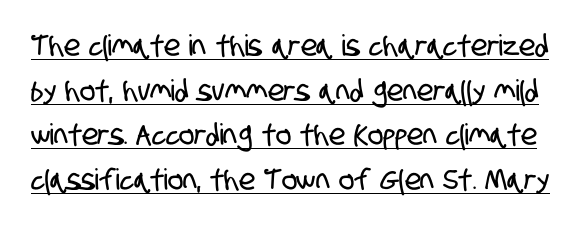
The letters advance in unequal steps, a hallmark of proportional type. The gaps between neighbouring characters are ordinary and unremarkable. Underlined type. The face used here is a sans, in the tradition of grotesques and geometrics. Leading matches the norm, producing a regular column.
